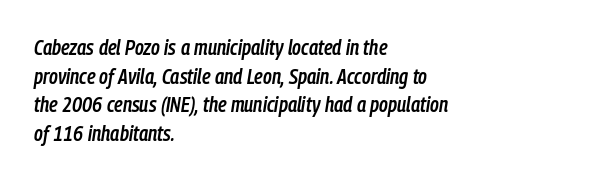
The image shows 21 px text type, italic (leaning right); set left-aligned, normal line spacing (1.36x), normal letter spacing, not underlined.
